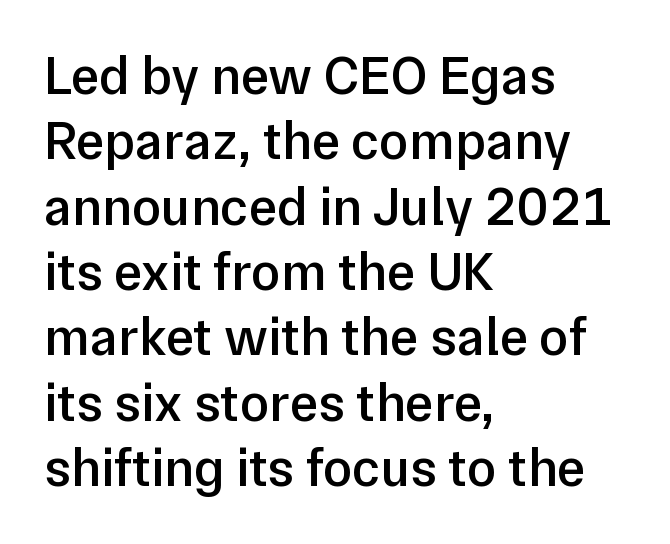
Q: Is the text bold? A: Semi-bold.
Q: Is the text italic (slanted)? A: No, it is upright.
Q: Is the typeface a serif or a sans-serif typeface? A: Sans-serif.
Q: Is the text underlined? A: No.
Q: How is the paragraph aligned? A: Left-aligned.
Q: Is the spacing between letters normal or unusually wide? A: Normal.
Q: Width (condensed, normal, or wide)? A: Normal.
Q: Stroke contrast? A: Low.
Q: x-height? A: Medium.
Q: Monospaced? A: No.
